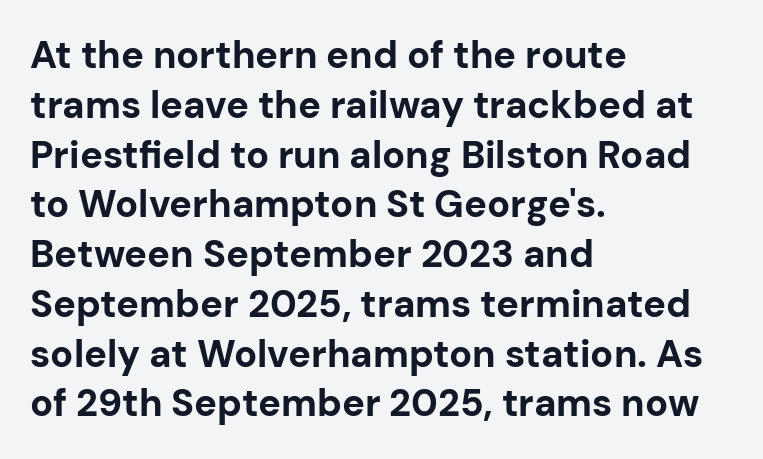
The image shows 38 px bold sans-serif type, upright; set left-aligned, normal line spacing (1.31x), normal letter spacing, not underlined; low stroke contrast and a medium x-height.
